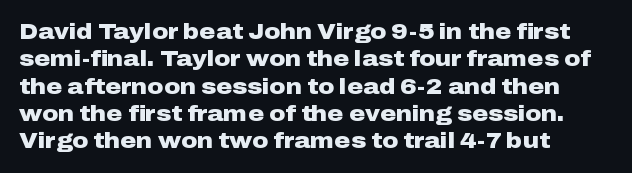
{"italic": "no", "bold": "yes", "underline": "no", "align": "left", "line_spacing_ratio": 1.24, "letter_spacing": "normal", "letter_spacing_em": 0.0, "glyph_px": 22}
